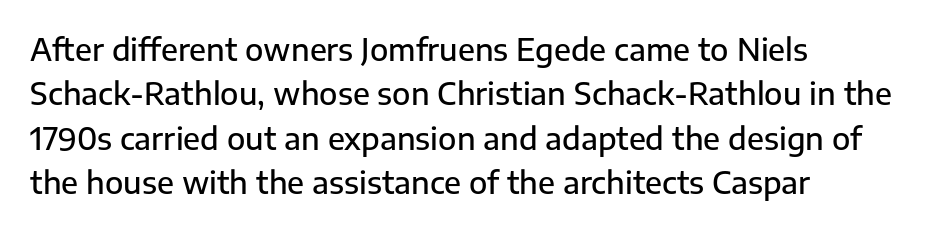
Q: Is the text bold? A: Semi-bold.
Q: Is the text italic (slanted)? A: No, it is upright.
Q: Is the typeface a serif or a sans-serif typeface? A: Sans-serif.
Q: Is the text underlined? A: No.
Q: How is the paragraph aligned? A: Left-aligned.
Q: Is the spacing between letters normal or unusually wide? A: Normal.
Q: Is the spacing between lines tight, normal or loose? A: Normal.
Q: Width (condensed, normal, or wide)? A: Normal.
Q: Stroke contrast? A: Low.
Q: x-height? A: Medium.
Q: Monospaced? A: No.
